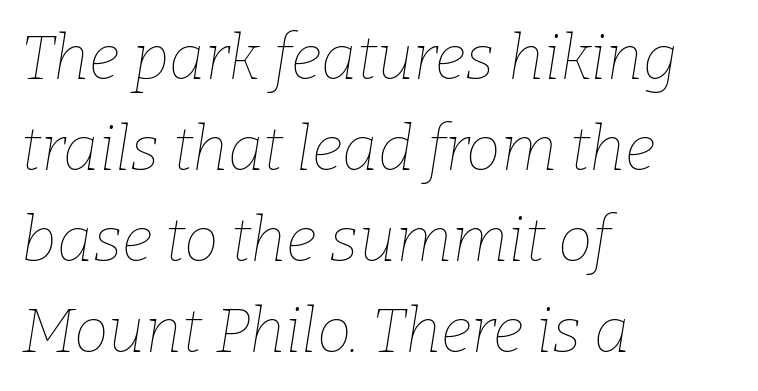
Q: Is the text bold? A: No.
Q: Is the text italic (slanted)? A: Yes, it leans right by about 9 degrees.
Q: Is the text underlined? A: No.
Q: How is the paragraph aligned? A: Left-aligned.
Q: Is the spacing between letters normal or unusually wide? A: Normal.
Q: Is the spacing between lines tight, normal or loose? A: Normal.
Q: Width (condensed, normal, or wide)? A: Normal.
Q: Stroke contrast? A: Low.
Q: x-height? A: Medium.
Q: Monospaced? A: No.
